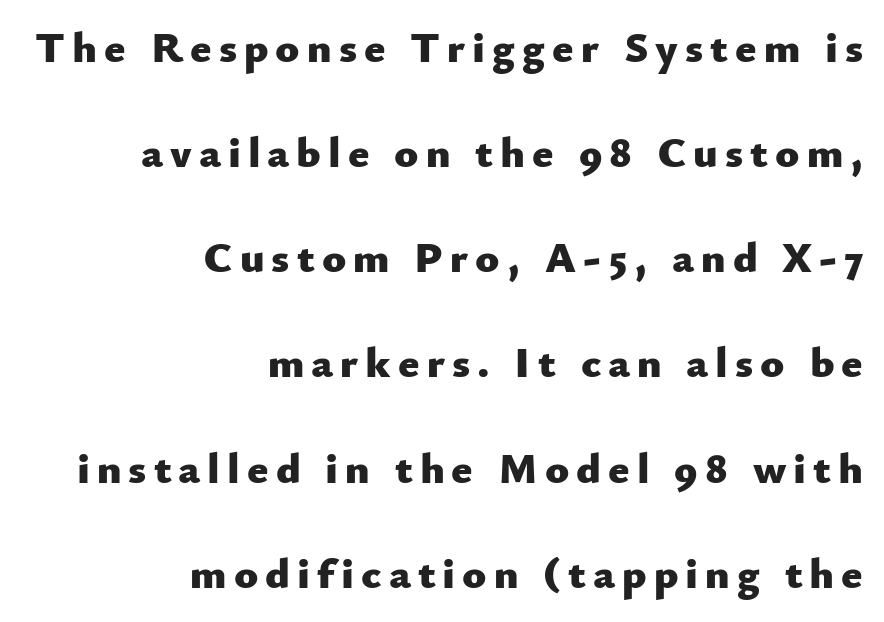
Q: Is the text bold? A: Yes.
Q: Is the text italic (slanted)? A: No, it is upright.
Q: Is the typeface a serif or a sans-serif typeface? A: Sans-serif.
Q: Is the text underlined? A: No.
Q: How is the paragraph aligned? A: Right-aligned.
Q: Is the spacing between lines tight, normal or loose? A: Loose.
Q: Width (condensed, normal, or wide)? A: Normal.
Q: Stroke contrast? A: Low.
Q: x-height? A: Small.
Q: Monospaced? A: No.
